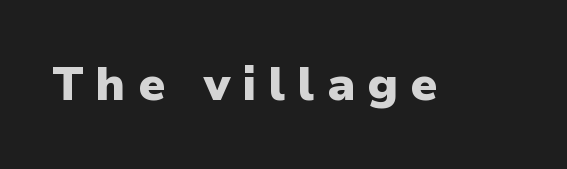
{"serif": "no", "italic": "no", "bold": "yes", "weight": "heavy", "width": "normal", "stroke_contrast": "low", "x_height": "medium", "monospaced": "no", "underline": "no", "letter_spacing": "wide", "letter_spacing_em": 0.26, "glyph_px": 47}
